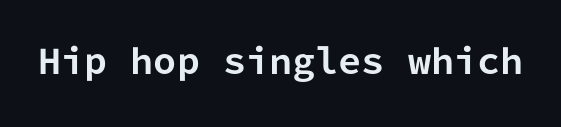
Q: Is the text bold? A: Yes.
Q: Is the text italic (slanted)? A: No, it is upright.
Q: Is the typeface a serif or a sans-serif typeface? A: Sans-serif.
Q: Is the text underlined? A: No.
Q: Is the spacing between letters normal or unusually wide? A: Normal.
Q: Width (condensed, normal, or wide)? A: Normal.
Q: Stroke contrast? A: Low.
Q: x-height? A: Medium.
Q: Monospaced? A: Yes.
